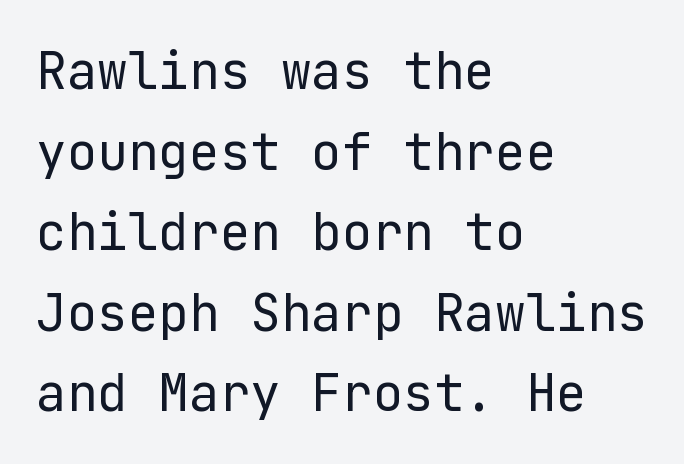
{"serif": "no", "italic": "no", "bold": "no", "weight": "regular", "width": "normal", "stroke_contrast": "low", "x_height": "medium", "underline": "no", "align": "left", "line_spacing": "normal", "line_spacing_ratio": 1.58, "letter_spacing": "normal", "letter_spacing_em": 0.0, "glyph_px": 51}
